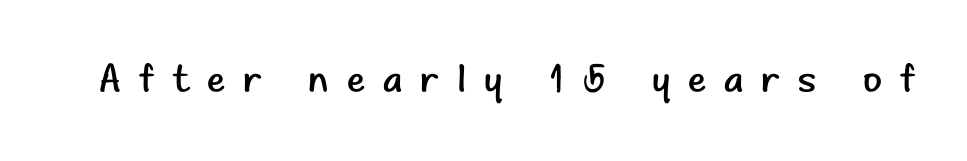
{"serif": "no", "italic": "no", "bold": "no", "weight": "regular", "width": "normal", "stroke_contrast": "low", "x_height": "small", "monospaced": "no", "underline": "no", "letter_spacing": "wide", "letter_spacing_em": 0.46, "glyph_px": 39}
